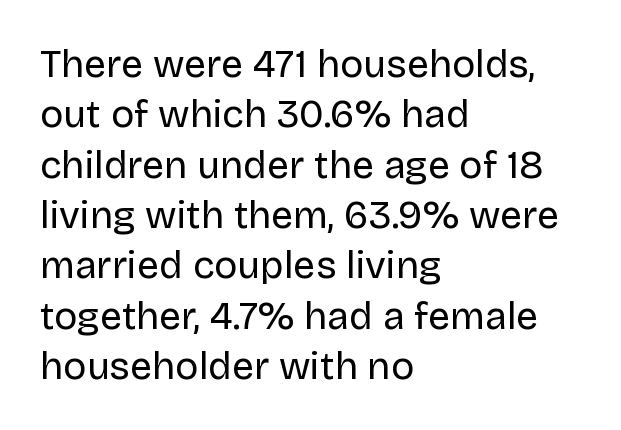
The image shows 39 px regular-weight sans-serif type, upright; set left-aligned, normal line spacing (1.29x), normal letter spacing, not underlined; low stroke contrast and a large x-height.
